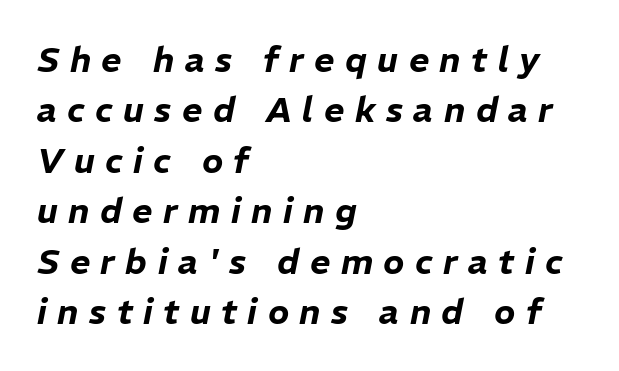
{"italic": "yes", "lean": "right", "slant_degrees": 11, "width": "normal", "stroke_contrast": "low", "x_height": "medium", "monospaced": "no", "underline": "no", "align": "left", "line_spacing": "normal", "line_spacing_ratio": 1.44, "letter_spacing": "wide", "letter_spacing_em": 0.3, "glyph_px": 35}
